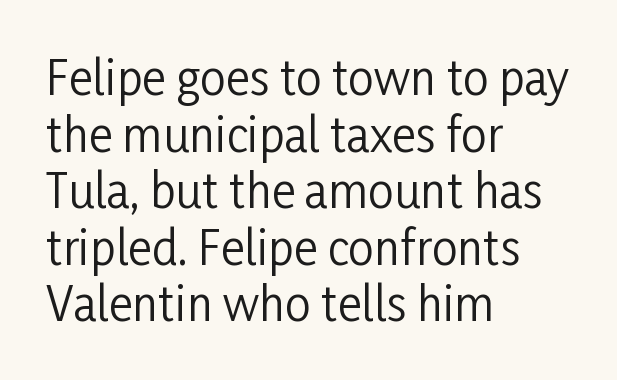
{"serif": "no", "italic": "no", "bold": "no", "weight": "regular", "width": "condensed", "stroke_contrast": "low", "x_height": "medium", "monospaced": "no", "underline": "no", "align": "left", "line_spacing_ratio": 1.23, "letter_spacing": "normal", "letter_spacing_em": 0.0, "glyph_px": 46}
